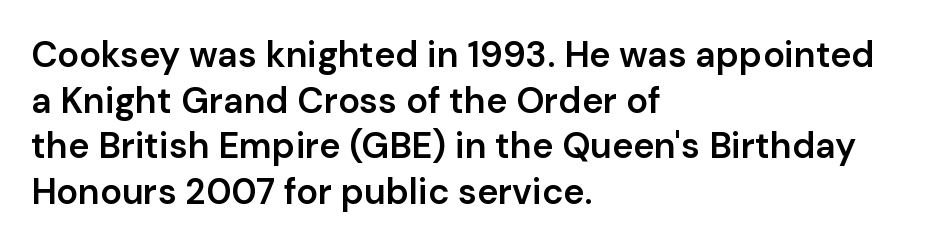
{"serif": "no", "italic": "no", "bold": "semi", "weight": "semibold", "width": "normal", "stroke_contrast": "low", "x_height": "medium", "monospaced": "no", "underline": "no", "align": "left", "line_spacing": "normal", "line_spacing_ratio": 1.27, "letter_spacing": "normal", "letter_spacing_em": 0.0, "glyph_px": 36}
